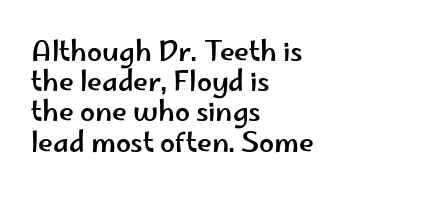
Q: Is the text italic (slanted)? A: No, it is upright.
Q: Is the text underlined? A: No.
Q: How is the paragraph aligned? A: Left-aligned.
Q: Is the spacing between letters normal or unusually wide? A: Normal.
Q: Is the spacing between lines tight, normal or loose? A: Tight.
